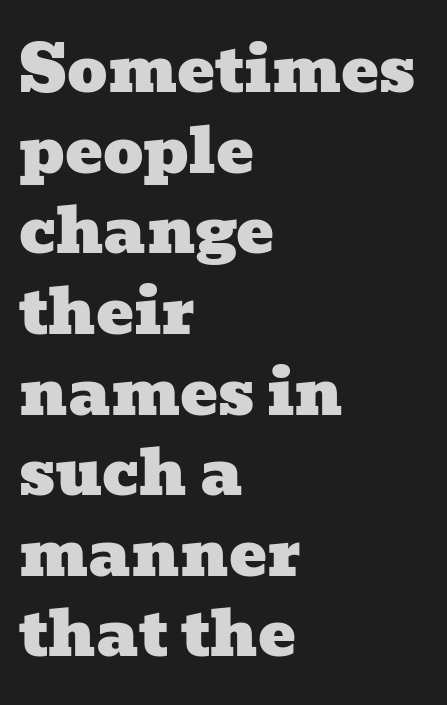
{"serif": "yes", "width": "wide", "stroke_contrast": "low", "x_height": "medium", "monospaced": "no", "underline": "no", "align": "left", "line_spacing": "normal", "line_spacing_ratio": 1.28, "letter_spacing": "normal", "letter_spacing_em": 0.0, "glyph_px": 63}
